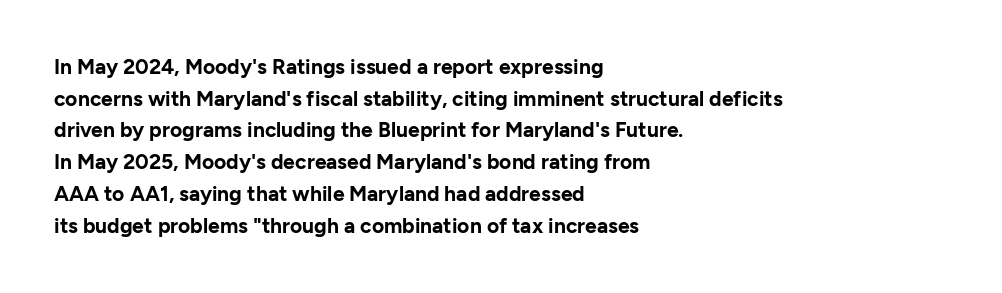
Q: Is the text bold? A: Yes.
Q: Is the text italic (slanted)? A: No, it is upright.
Q: Is the text underlined? A: No.
Q: How is the paragraph aligned? A: Left-aligned.
Q: Is the spacing between letters normal or unusually wide? A: Normal.
Q: Is the spacing between lines tight, normal or loose? A: Normal.
